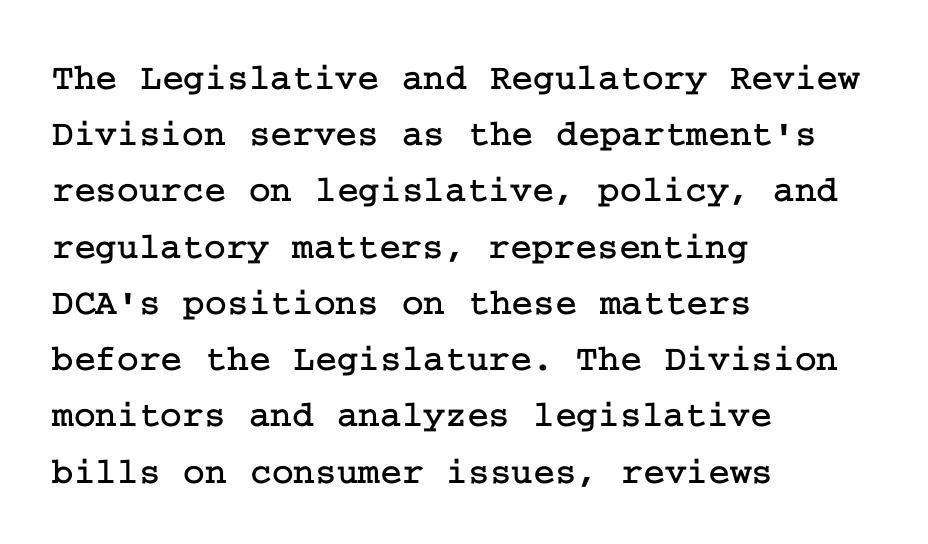
{"serif": "yes", "italic": "no", "width": "normal", "stroke_contrast": "low", "x_height": "medium", "underline": "no", "align": "left", "line_spacing": "normal", "line_spacing_ratio": 1.52, "letter_spacing": "normal", "letter_spacing_em": 0.0, "glyph_px": 37}
